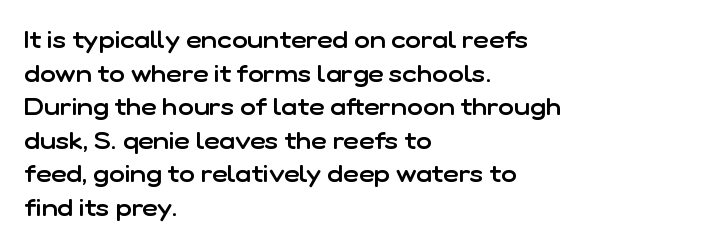
Tall strokes in this sample are plumb rather than angled. Honestly, the letter spacing is just normal — you wouldn't notice it. The foot of each line stays bare and open. The passage shown is semibold, sitting just below true bold. The space between consecutive lines is moderate.
